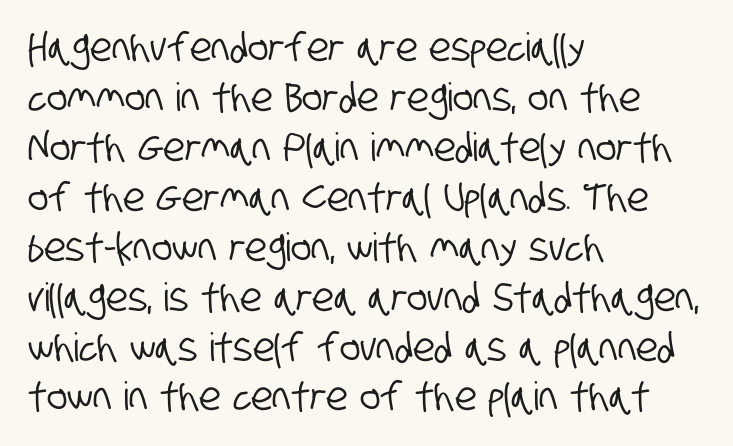
Q: Is the typeface a serif or a sans-serif typeface? A: Sans-serif.
Q: Is the text underlined? A: No.
Q: How is the paragraph aligned? A: Left-aligned.
Q: Is the spacing between letters normal or unusually wide? A: Normal.
Q: Is the spacing between lines tight, normal or loose? A: Normal.
Q: Width (condensed, normal, or wide)? A: Condensed.
Q: Stroke contrast? A: Low.
Q: x-height? A: Large.
Q: Monospaced? A: No.
